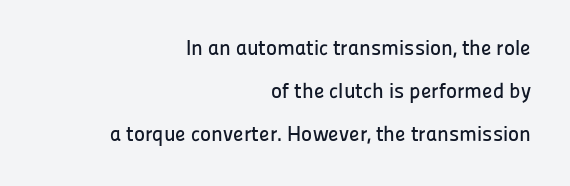
The image shows 21 px text type, upright; set right-aligned, loose line spacing (2.04x), normal letter spacing, not underlined.
